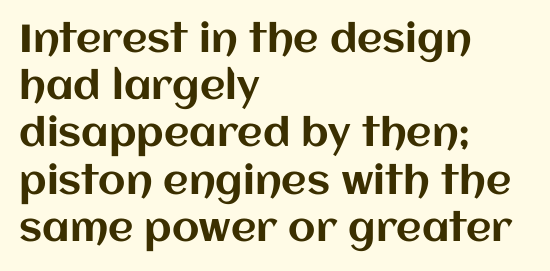
Q: Is the text italic (slanted)? A: No, it is upright.
Q: Is the text underlined? A: No.
Q: How is the paragraph aligned? A: Left-aligned.
Q: Is the spacing between letters normal or unusually wide? A: Normal.
Q: Width (condensed, normal, or wide)? A: Normal.
Q: Stroke contrast? A: Medium.
Q: x-height? A: Large.
Q: Monospaced? A: No.
